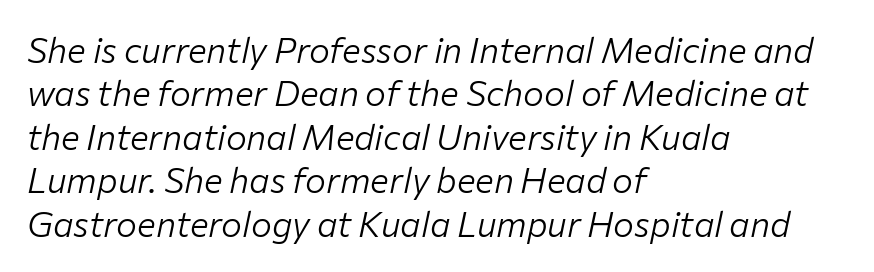
{"italic": "yes", "lean": "right", "slant_degrees": 12, "bold": "no", "weight": "light", "width": "normal", "stroke_contrast": "low", "x_height": "medium", "monospaced": "no", "underline": "no", "align": "left", "line_spacing_ratio": 1.24, "letter_spacing": "normal", "letter_spacing_em": 0.0, "glyph_px": 35}
